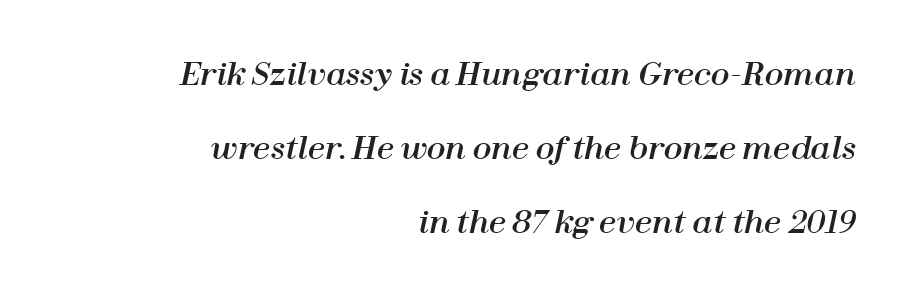
Students, note that the glyphs here touch the page at normal intervals. The space directly below the letters is spotless. The rendering anchors every line to the right-hand side. Is this a fixed-width face? No — the glyphs have proportional, varying widths. Widely set lines give the paragraph a tall, airy silhouette.
